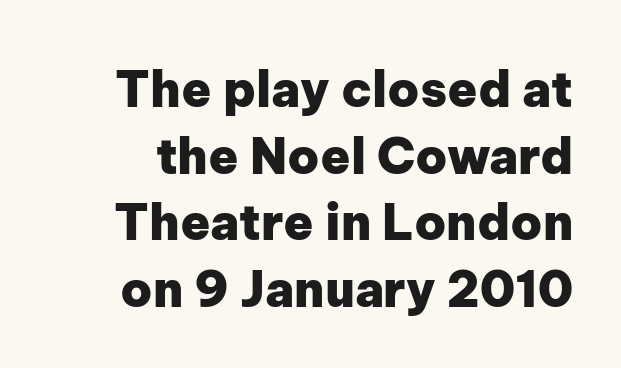
{"serif": "no", "italic": "no", "bold": "yes", "weight": "heavy", "width": "normal", "stroke_contrast": "low", "x_height": "medium", "monospaced": "no", "underline": "no", "line_spacing": "normal", "line_spacing_ratio": 1.36, "letter_spacing": "normal", "letter_spacing_em": 0.0, "glyph_px": 49}
